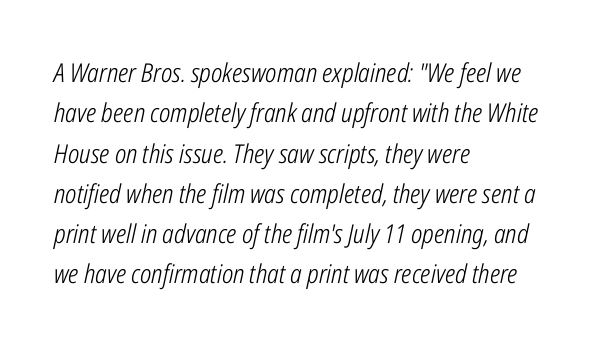
Notice how descenders clear the ascenders below comfortably — that's standard leading. Any mark beneath the type? The region is blank. Stroke mass is kept to a normal reading level or below. The axis of the letterforms is tilted away from vertical. Characters follow at the spacing the type designer built in.
